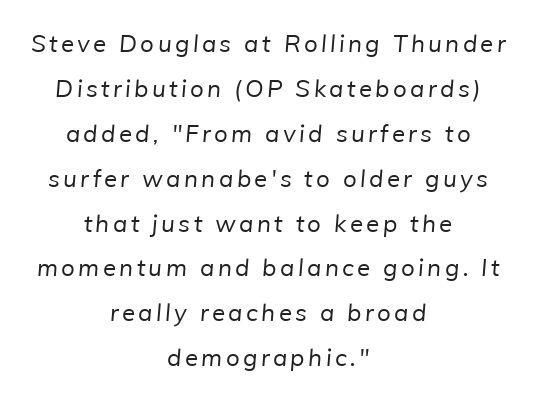
{"bold": "no", "underline": "no", "align": "center", "line_spacing_ratio": 1.87, "glyph_px": 24}
